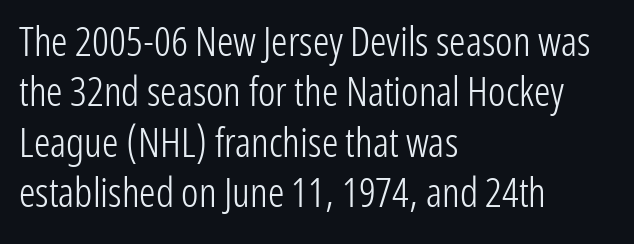
Regarding serifs, this sample does without them. Unmarked baselines from the first word to the last. Which margin do the lines hug? The left one — the right edge is uneven. Is there any slant? The stems are plumb. Summary of weight: not heavy and not bold.
